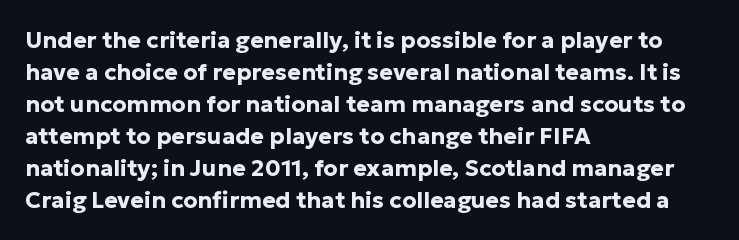
Q: Is the text bold? A: Yes.
Q: Is the text italic (slanted)? A: No, it is upright.
Q: Is the text underlined? A: No.
Q: How is the paragraph aligned? A: Left-aligned.
Q: Is the spacing between letters normal or unusually wide? A: Normal.
Q: Is the spacing between lines tight, normal or loose? A: Normal.
